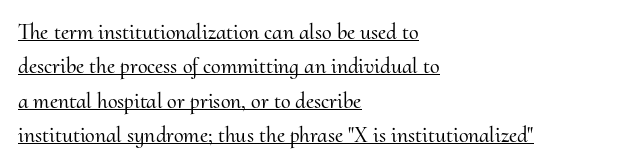
Q: Is the text italic (slanted)? A: No, it is upright.
Q: Is the text underlined? A: Yes.
Q: How is the paragraph aligned? A: Left-aligned.
Q: Is the spacing between letters normal or unusually wide? A: Normal.
Q: Is the spacing between lines tight, normal or loose? A: Normal.
